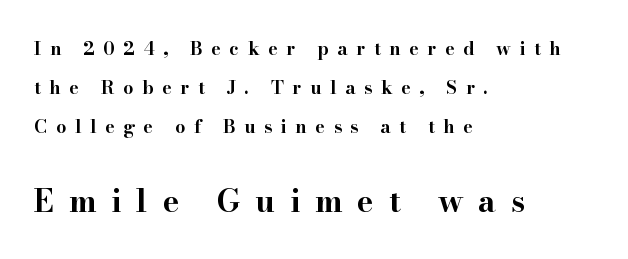
The image shows 31 px bold, wide serif type, upright; set left-aligned, loose line spacing (2.18x), unusually wide letter spacing (+0.48 em), not underlined; the second (bottom) block is 1.72x larger; high stroke contrast and a small x-height.
